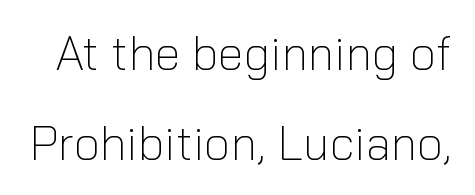
The glyphs in this specimen are sans serif. The rendering uses a large line-height, opening up the rows. Vertical strokes here are truly vertical. Spacing between characters is what you'd get straight out of the box.
